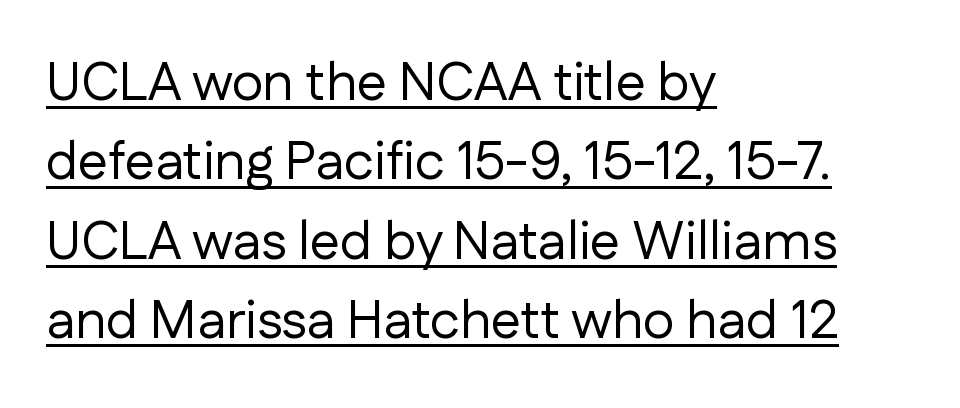
The paragraph shown leans on its left margin. The passage shown has conventional tracking throughout. Nope, not italic — everything's standing straight. A typesetter would call this proportional, since set widths differ per character. Compared with undecorated copy, this sample adds a rule below the words. One glance says typical: line gaps are just what's usual.
